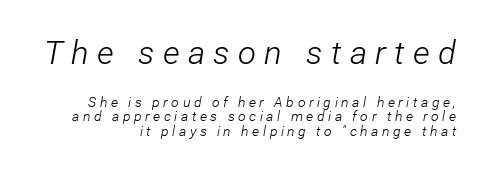
The image shows 33 px light, condensed type, italic (leaning right); set right-aligned, tight line spacing (1.04x), unusually wide letter spacing (+0.25 em), not underlined; the first (top) block is 2.36x larger; low stroke contrast and a medium x-height.
